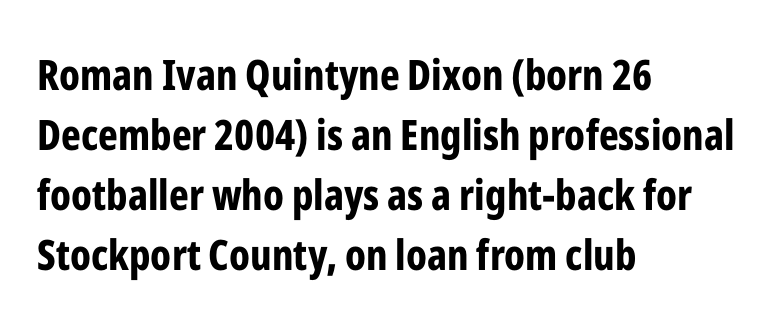
Observe the ordinary spacing: letters are neighbours, not strangers. Set as a true bold cut, around the 700 mark. Horizontally, the lines are justified to the leading edge only. Note: no serifs on the glyphs.
